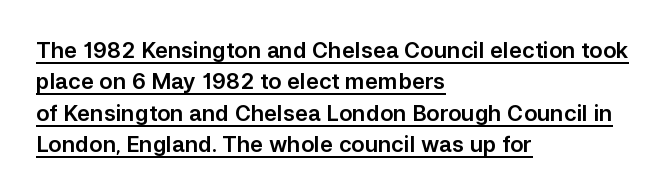
Q: Is the text italic (slanted)? A: No, it is upright.
Q: Is the text underlined? A: Yes.
Q: How is the paragraph aligned? A: Left-aligned.
Q: Is the spacing between letters normal or unusually wide? A: Normal.
Q: Is the spacing between lines tight, normal or loose? A: Normal.
